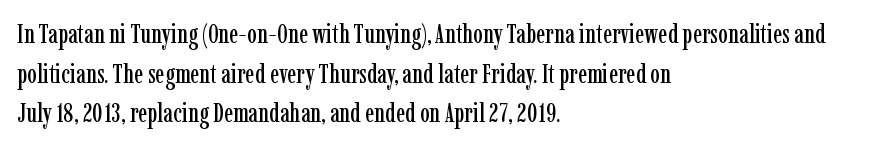
Q: Is the text italic (slanted)? A: No, it is upright.
Q: Is the text underlined? A: No.
Q: How is the paragraph aligned? A: Left-aligned.
Q: Is the spacing between letters normal or unusually wide? A: Normal.
Q: Is the spacing between lines tight, normal or loose? A: Normal.
